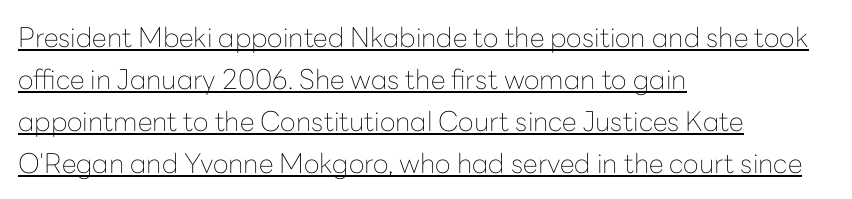
{"italic": "no", "bold": "no", "underline": "yes", "align": "left", "line_spacing": "normal", "line_spacing_ratio": 1.55, "letter_spacing": "normal", "letter_spacing_em": 0.0, "glyph_px": 27}
